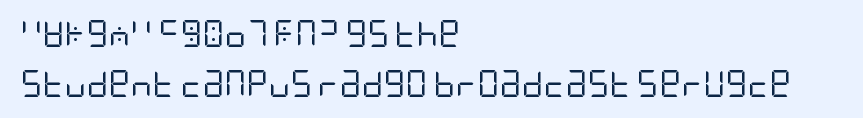
Q: Is the text bold? A: No.
Q: Is the text italic (slanted)? A: No, it is upright.
Q: Is the text underlined? A: No.
Q: How is the paragraph aligned? A: Left-aligned.
Q: Is the spacing between letters normal or unusually wide? A: Normal.
